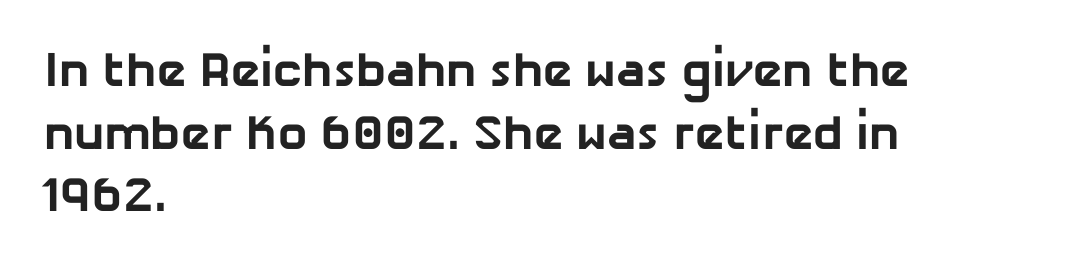
Q: Is the text bold? A: Yes.
Q: Is the typeface a serif or a sans-serif typeface? A: Sans-serif.
Q: Is the text underlined? A: No.
Q: How is the paragraph aligned? A: Left-aligned.
Q: Is the spacing between letters normal or unusually wide? A: Normal.
Q: Is the spacing between lines tight, normal or loose? A: Normal.
Q: Width (condensed, normal, or wide)? A: Normal.
Q: Stroke contrast? A: Low.
Q: x-height? A: Medium.
Q: Monospaced? A: No.
